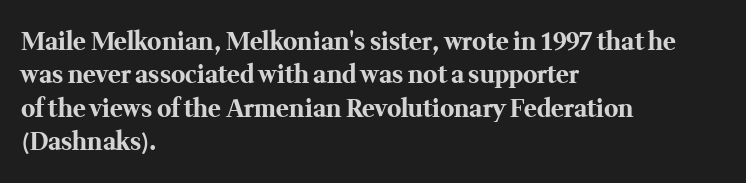
The image shows 24 px bold type, upright; set left-aligned, normal line spacing (1.39x), normal letter spacing, not underlined.
